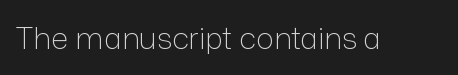
The image shows 30 px light sans-serif type, upright; set normal letter spacing, not underlined; low stroke contrast and a medium x-height.
